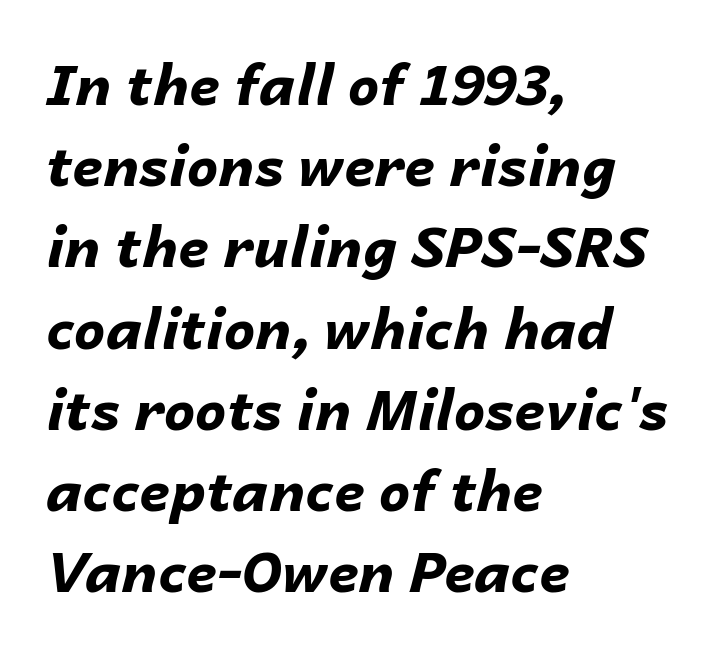
The image shows 56 px bold type, italic (leaning right); set left-aligned, normal line spacing (1.45x), normal letter spacing, not underlined; low stroke contrast and a medium x-height.
